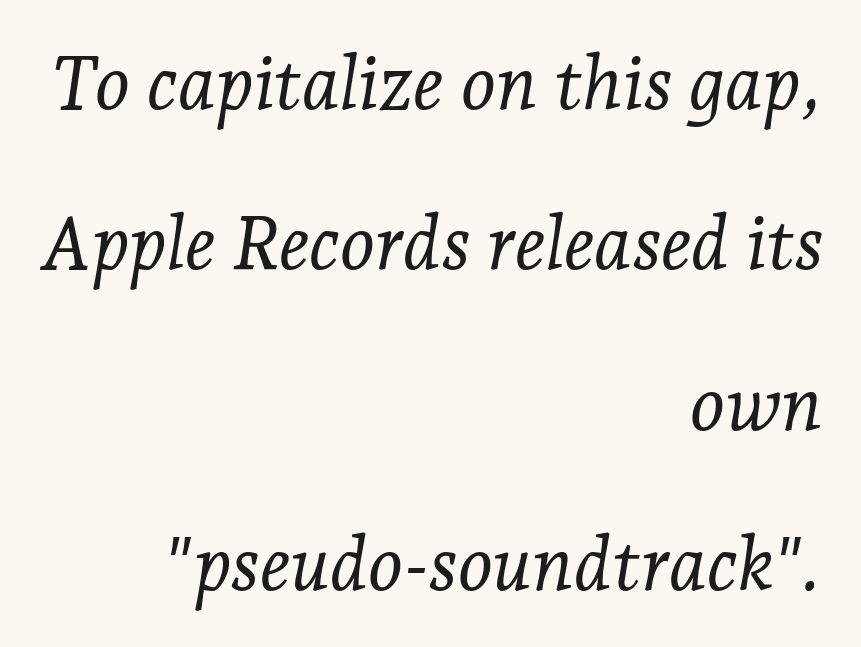
Compared with typical paragraphs, the rows here are farther apart. No heavy texture on the line: the type isn't bold. Each line ends at the same right margin while the left side varies. Nobody drew a line under any word here. This sample uses a serif face. Letter spacing: default.
